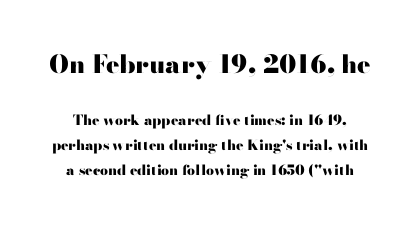
Q: Is the text bold? A: Yes.
Q: Is the text italic (slanted)? A: No, it is upright.
Q: Is the text underlined? A: No.
Q: Is the spacing between letters normal or unusually wide? A: Normal.
Q: Which block of text is set in a larger size, the first (top) or the second (bottom)? A: The first (top) one.
